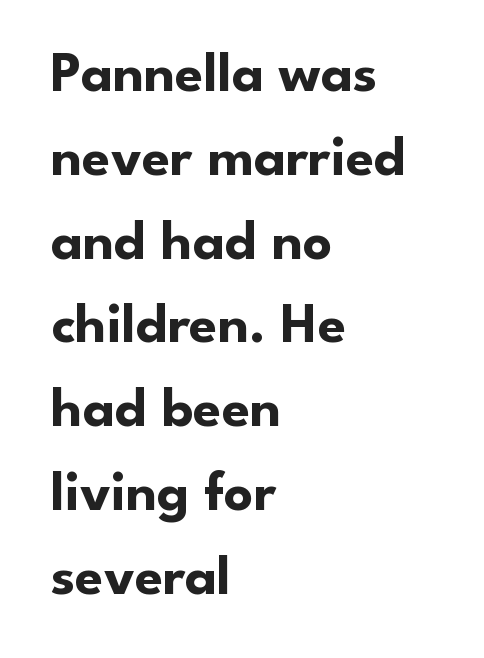
The image shows 57 px bold sans-serif type, upright; set left-aligned, normal line spacing (1.47x), normal letter spacing, not underlined; low stroke contrast and a small x-height.
